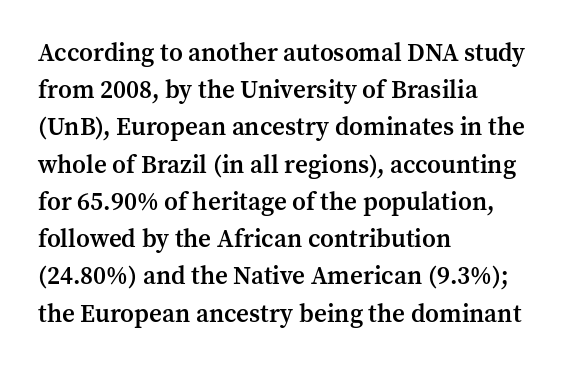
{"italic": "no", "bold": "semi", "underline": "no", "align": "left", "line_spacing": "normal", "line_spacing_ratio": 1.49, "letter_spacing": "normal", "letter_spacing_em": 0.0, "glyph_px": 25}
